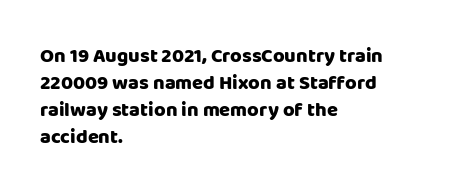
{"italic": "no", "bold": "yes", "underline": "no", "align": "left", "line_spacing": "normal", "line_spacing_ratio": 1.35, "letter_spacing": "normal", "letter_spacing_em": 0.0, "glyph_px": 20}
